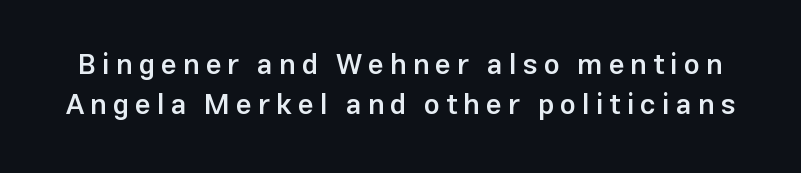
The letters advance in unequal steps, a hallmark of proportional type. Lines of text with bare space underneath. In terms of letterspacing, this is a distinctly airy, spread setting. A typesetter would mark this as roman, not italic. In terms of letterform style, serifs are entirely absent.
